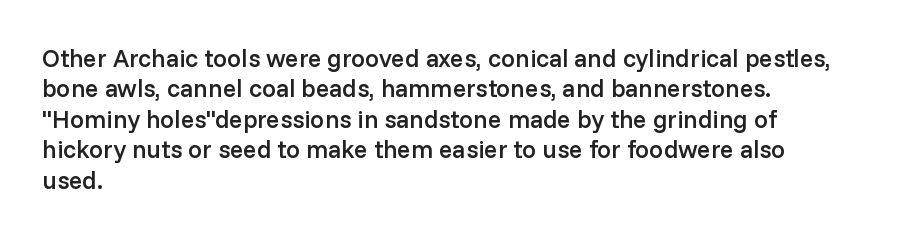
Q: Is the text bold? A: Semi-bold.
Q: Is the text italic (slanted)? A: No, it is upright.
Q: Is the text underlined? A: No.
Q: How is the paragraph aligned? A: Left-aligned.
Q: Is the spacing between letters normal or unusually wide? A: Normal.
